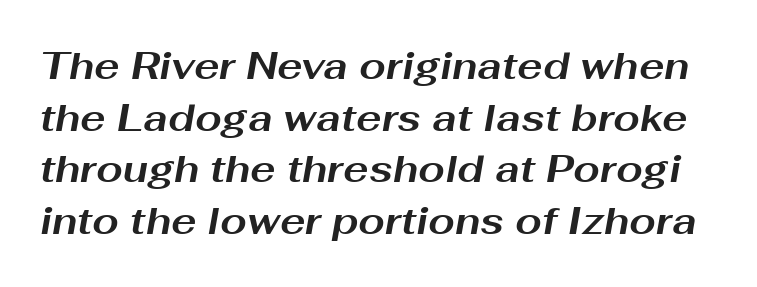
{"italic": "yes", "lean": "right", "slant_degrees": 10, "bold": "yes", "weight": "bold", "width": "wide", "stroke_contrast": "medium", "x_height": "medium", "monospaced": "no", "underline": "no", "line_spacing": "normal", "line_spacing_ratio": 1.36, "letter_spacing": "normal", "letter_spacing_em": 0.0, "glyph_px": 38}
